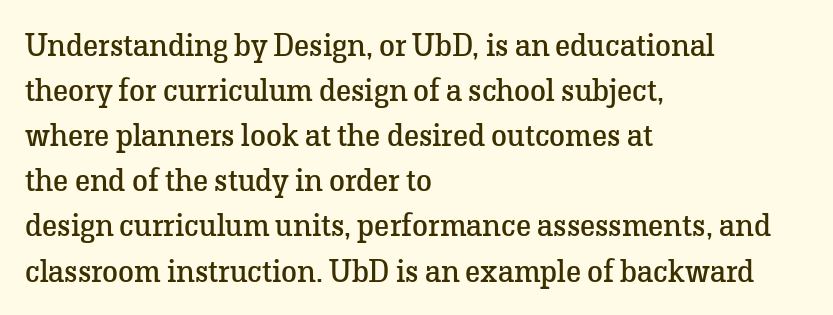
Q: Is the text bold? A: No.
Q: Is the text italic (slanted)? A: No, it is upright.
Q: Is the typeface a serif or a sans-serif typeface? A: Serif.
Q: Is the text underlined? A: No.
Q: How is the paragraph aligned? A: Left-aligned.
Q: Is the spacing between letters normal or unusually wide? A: Normal.
Q: Is the spacing between lines tight, normal or loose? A: Normal.
Q: Width (condensed, normal, or wide)? A: Normal.
Q: Stroke contrast? A: Low.
Q: x-height? A: Medium.
Q: Monospaced? A: No.
